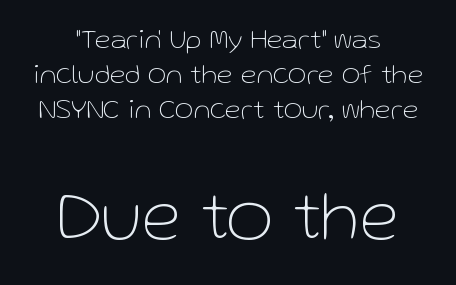
Q: Is the text bold? A: No.
Q: Is the text italic (slanted)? A: No, it is upright.
Q: Is the typeface a serif or a sans-serif typeface? A: Sans-serif.
Q: Is the text underlined? A: No.
Q: How is the paragraph aligned? A: Centered.
Q: Is the spacing between letters normal or unusually wide? A: Normal.
Q: Which block of text is set in a larger size, the first (top) or the second (bottom)? A: The second (bottom) one.
Q: Width (condensed, normal, or wide)? A: Normal.
Q: Stroke contrast? A: Low.
Q: x-height? A: Medium.
Q: Monospaced? A: No.
